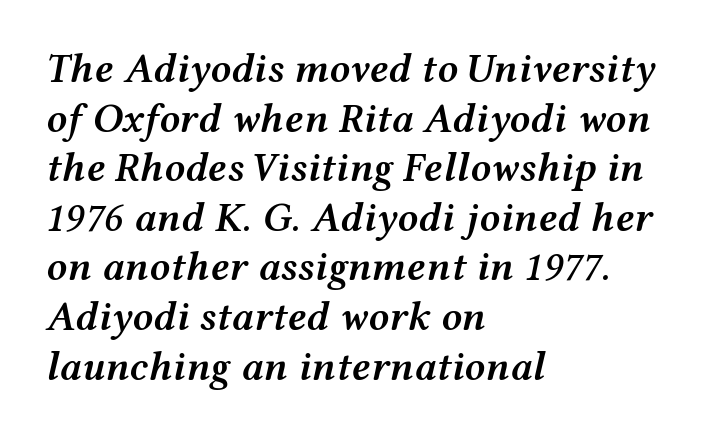
The image shows 41 px semibold, wide type, italic (leaning right); set left-aligned, line spacing 1.21x, normal letter spacing, not underlined; medium stroke contrast and a medium x-height.
